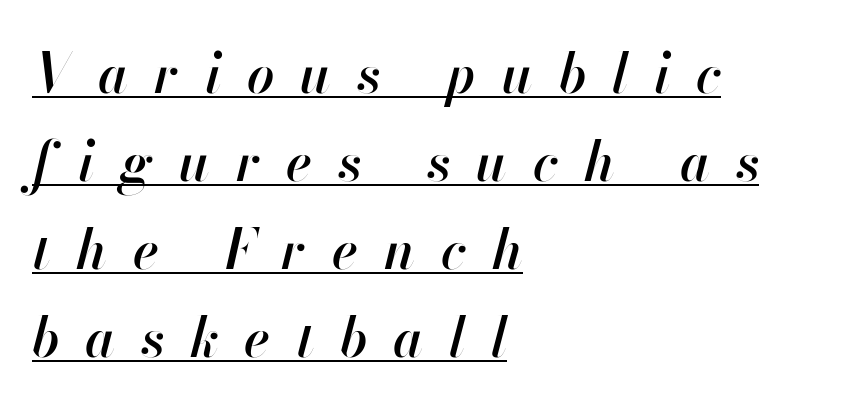
The image shows 54 px semibold type, italic (leaning right); set left-aligned, normal line spacing (1.63x), unusually wide letter spacing (+0.48 em), underlined; high stroke contrast and a small x-height.
